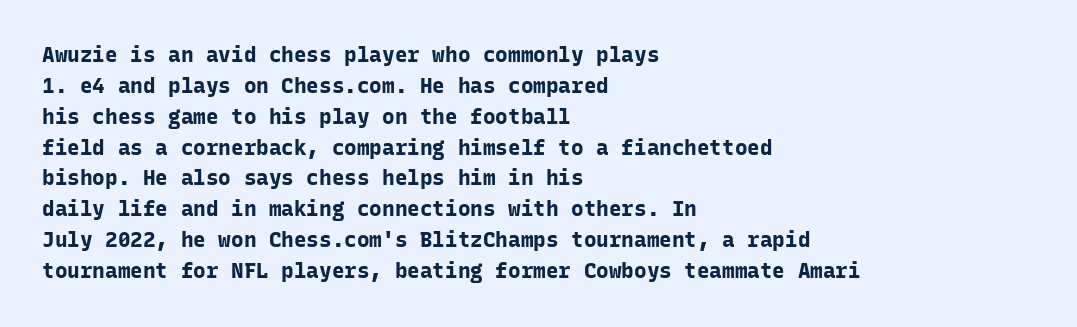
Posture: vertical. A classic flush-left, rag-right setting is used for this passage. Horizontal bands of white between lines are of average thickness. Each word holds together tightly as a unit, with standard inter-letter gaps. The font is running at its bold setting.
